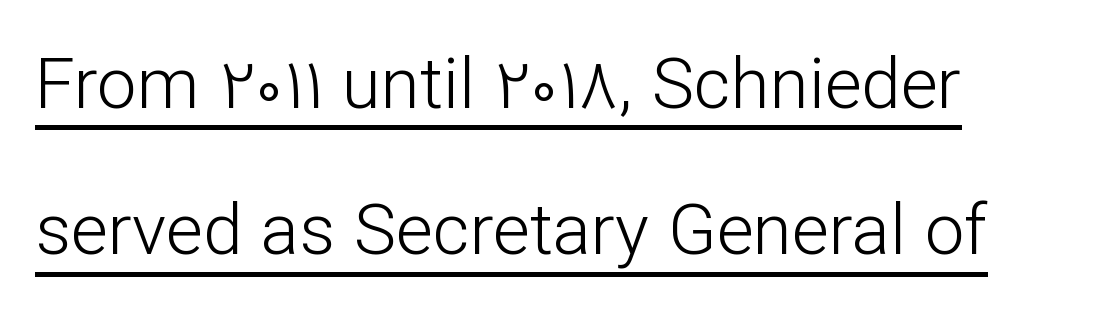
Q: Is the text bold? A: No.
Q: Is the text italic (slanted)? A: No, it is upright.
Q: Is the typeface a serif or a sans-serif typeface? A: Sans-serif.
Q: Is the text underlined? A: Yes.
Q: Is the spacing between letters normal or unusually wide? A: Normal.
Q: Is the spacing between lines tight, normal or loose? A: Loose.
Q: Width (condensed, normal, or wide)? A: Normal.
Q: Stroke contrast? A: Low.
Q: x-height? A: Medium.
Q: Monospaced? A: No.
